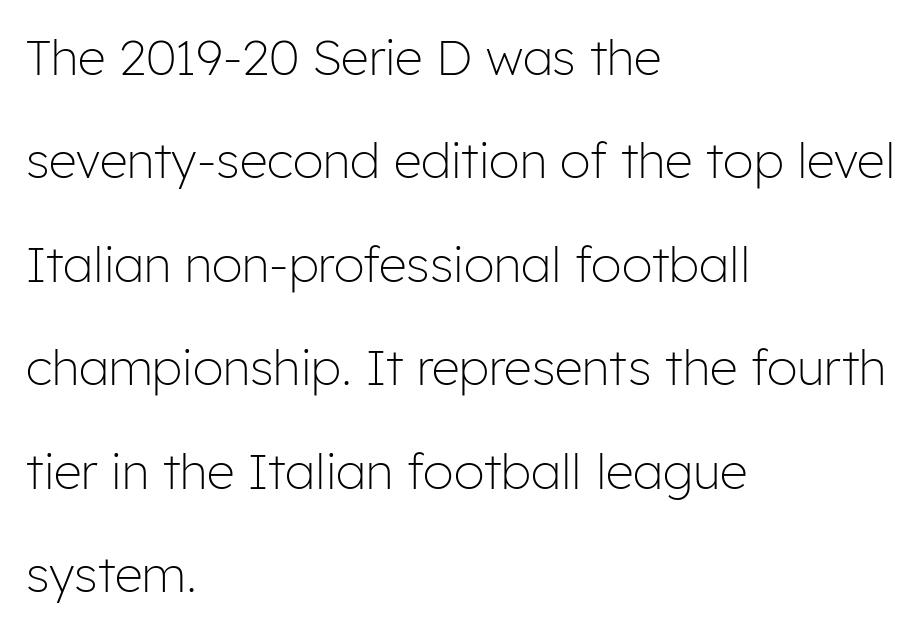
The area under the type is left untouched. No feet cap the strokes, marking this as sans-serif type. No chunkiness to these letters — they're not bold. Horizontal bands of white between lines are thick stripes. Reading down the block, your eye returns to a fixed left position each line. Every character sits straight up, as roman type does.
